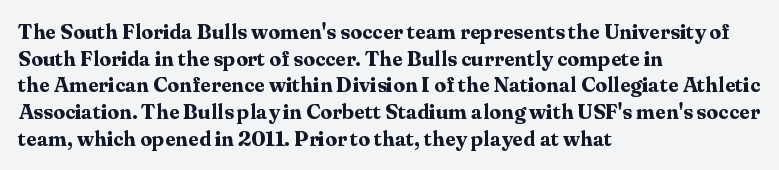
{"italic": "no", "bold": "yes", "underline": "no", "align": "left", "line_spacing": "normal", "line_spacing_ratio": 1.27, "letter_spacing": "normal", "letter_spacing_em": 0.0, "glyph_px": 21}
